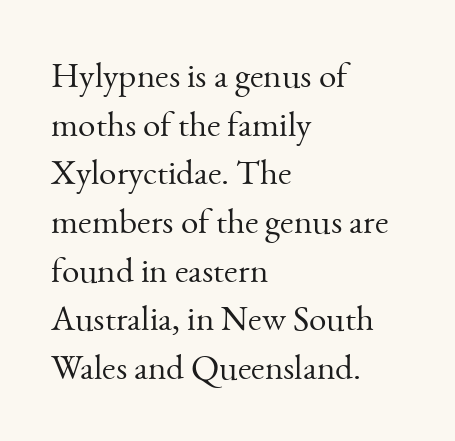
The image shows 35 px light serif type, upright; set left-aligned, normal line spacing (1.39x), normal letter spacing, not underlined; medium stroke contrast and a small x-height.
